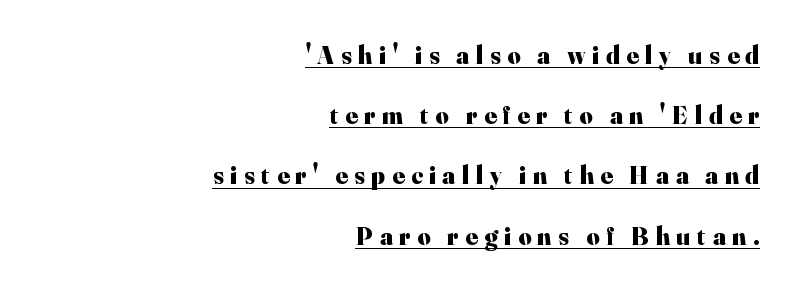
The glyphs are accompanied by a horizontal stroke just below them. The characters look thick and weighty, a clear bold. The passage is arranged like a letterhead date or caption credit — flush right. You could fit nearly another row in the gap between these rows. Here the glyphs are tracked loosely, breaking word shapes into spaced letters. The lettering holds an erect, upright posture throughout.
